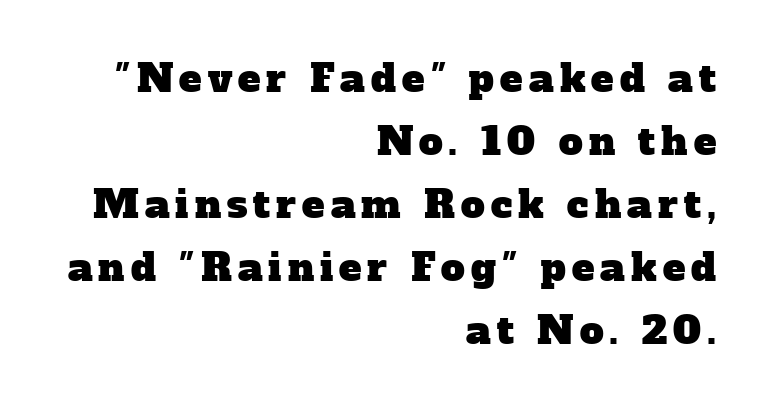
Quick note: underline off. The rag falls on the left side of this text block. A typesetter would call this proportional, since set widths differ per character. The glyphs in this specimen are seriffed.
